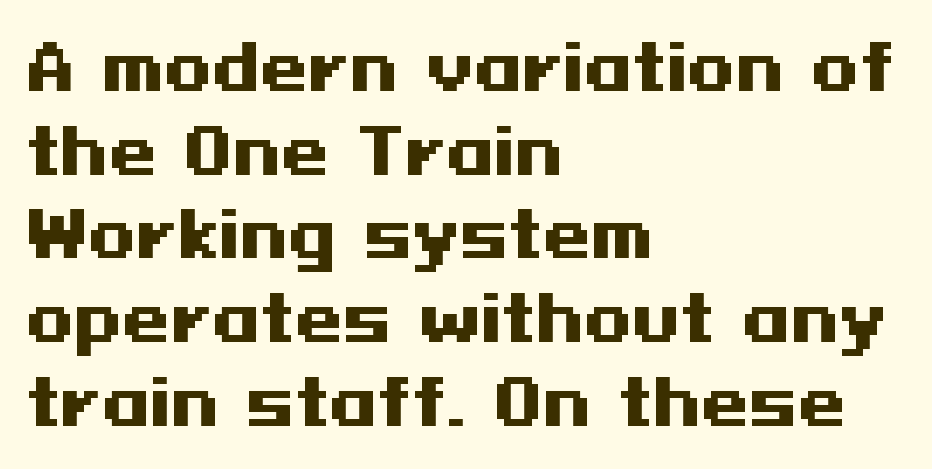
No word sits above an underline. In terms of weight, the rendering is a true, heavy bold. Italic: no, the glyphs are upright roman. Nothing sits at the stroke ends, so this counts as sans-serif. The space between consecutive lines is moderate.
